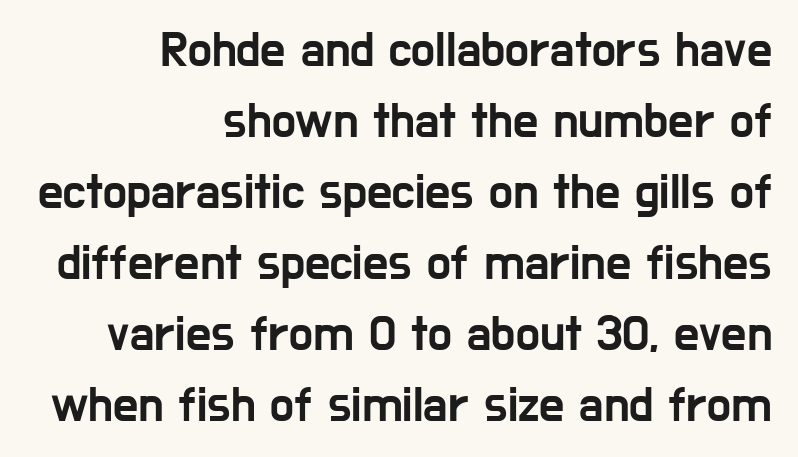
The image shows 50 px condensed sans-serif type, upright; set right-aligned, normal line spacing (1.42x), normal letter spacing, not underlined; low stroke contrast and a medium x-height.
